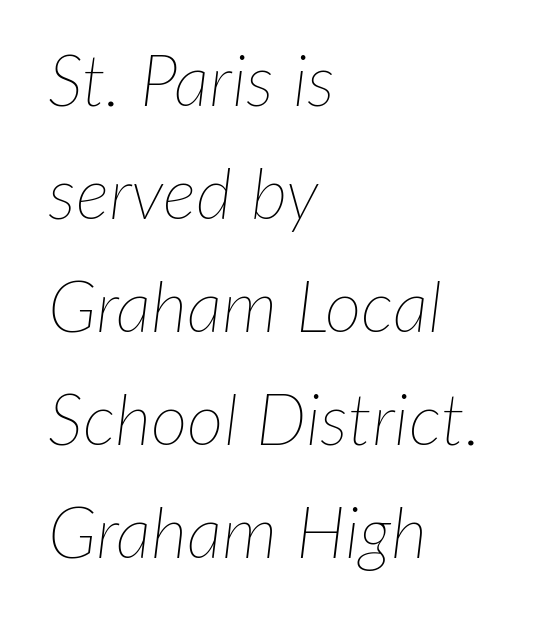
The image shows 71 px thin type, italic (leaning right); set left-aligned, normal line spacing (1.59x), normal letter spacing, not underlined; low stroke contrast and a medium x-height.
